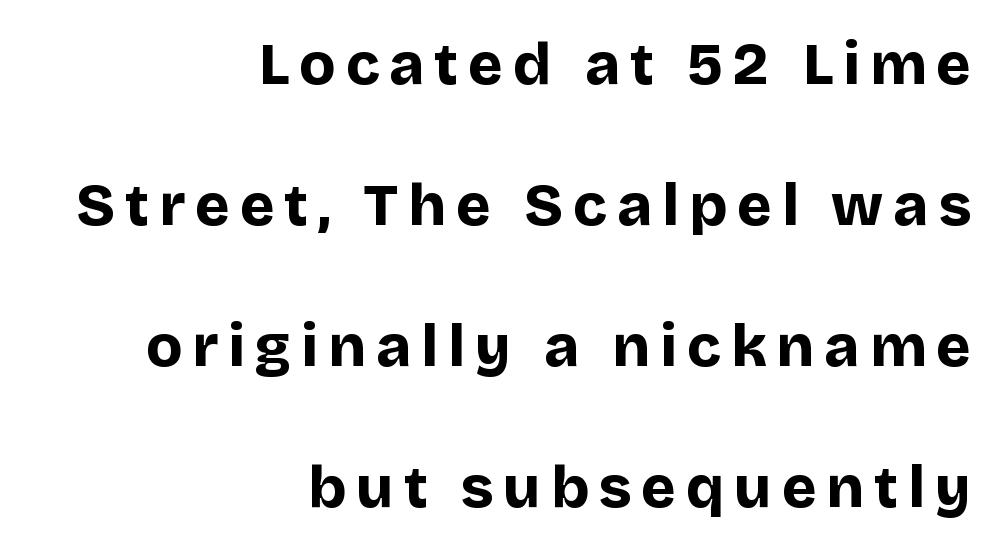
Q: Is the text bold? A: Yes.
Q: Is the text italic (slanted)? A: No, it is upright.
Q: Is the typeface a serif or a sans-serif typeface? A: Sans-serif.
Q: Is the text underlined? A: No.
Q: How is the paragraph aligned? A: Right-aligned.
Q: Is the spacing between lines tight, normal or loose? A: Loose.
Q: Width (condensed, normal, or wide)? A: Normal.
Q: Stroke contrast? A: Low.
Q: x-height? A: Large.
Q: Monospaced? A: No.
